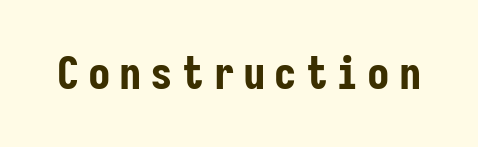
The image shows 45 px bold, condensed sans-serif type, upright, monospaced; set not underlined; low stroke contrast and a medium x-height.
